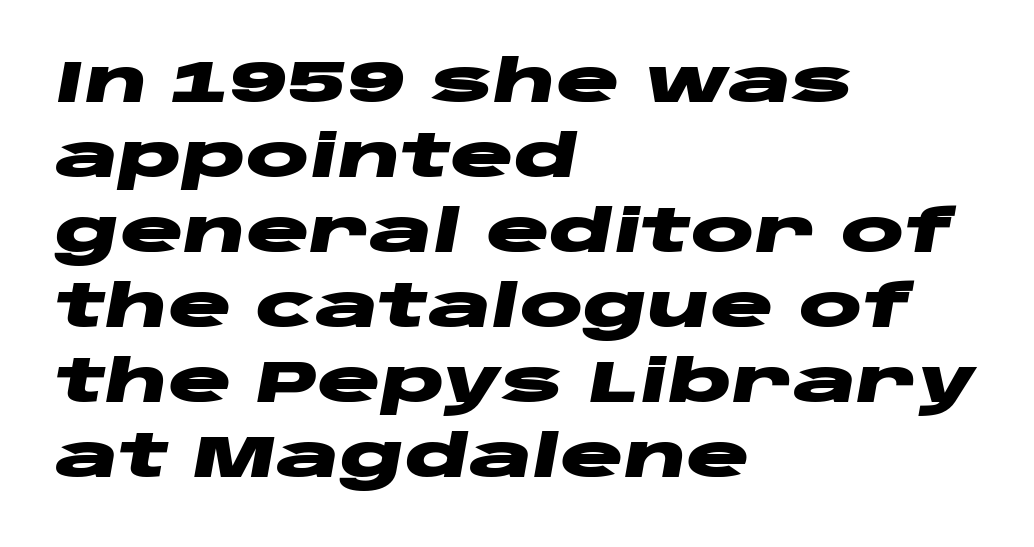
The image shows 59 px heavy, wide type, italic (leaning right); set left-aligned, normal line spacing (1.27x), normal letter spacing, not underlined; low stroke contrast and a large x-height.
